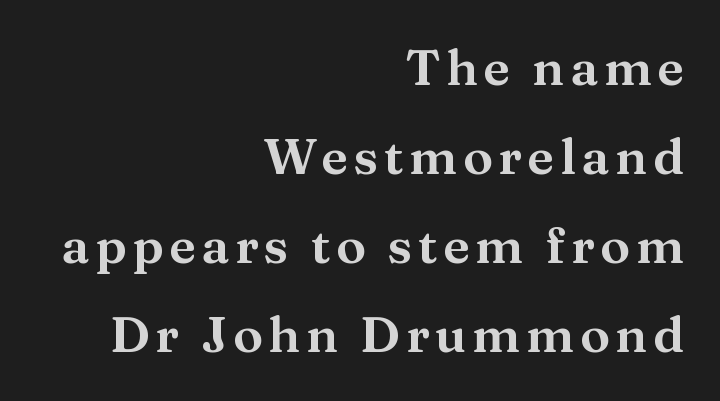
{"serif": "yes", "italic": "no", "width": "wide", "stroke_contrast": "medium", "x_height": "medium", "monospaced": "no", "underline": "no", "align": "right", "line_spacing_ratio": 1.78, "glyph_px": 50}
